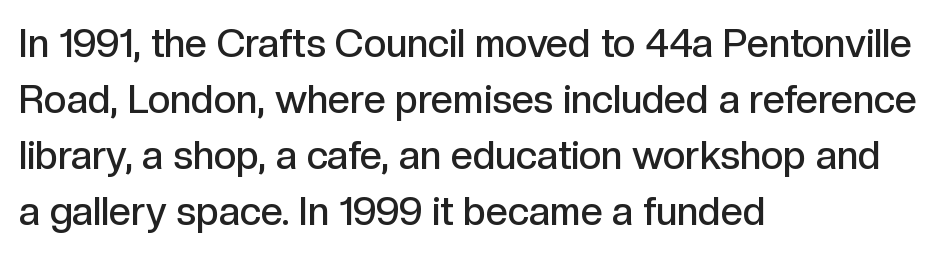
{"serif": "no", "italic": "no", "bold": "semi", "weight": "semibold", "width": "normal", "x_height": "medium", "monospaced": "no", "underline": "no", "align": "left", "line_spacing": "normal", "line_spacing_ratio": 1.44, "letter_spacing": "normal", "letter_spacing_em": 0.0, "glyph_px": 39}
